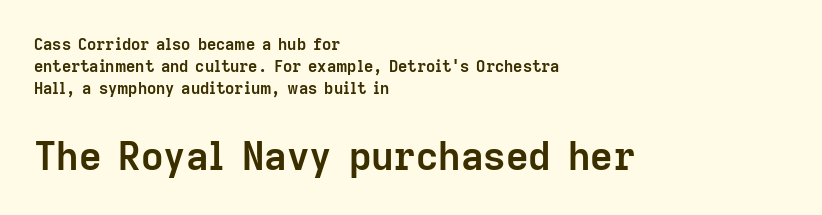
Q: Is the text bold? A: Yes.
Q: Is the text italic (slanted)? A: No, it is upright.
Q: Is the typeface a serif or a sans-serif typeface? A: Sans-serif.
Q: Is the text underlined? A: No.
Q: How is the paragraph aligned? A: Left-aligned.
Q: Is the spacing between letters normal or unusually wide? A: Normal.
Q: Is the spacing between lines tight, normal or loose? A: Normal.
Q: Which block of text is set in a larger size, the first (top) or the second (bottom)? A: The second (bottom) one.
Q: Width (condensed, normal, or wide)? A: Normal.
Q: Stroke contrast? A: Low.
Q: x-height? A: Medium.
Q: Monospaced? A: No.
